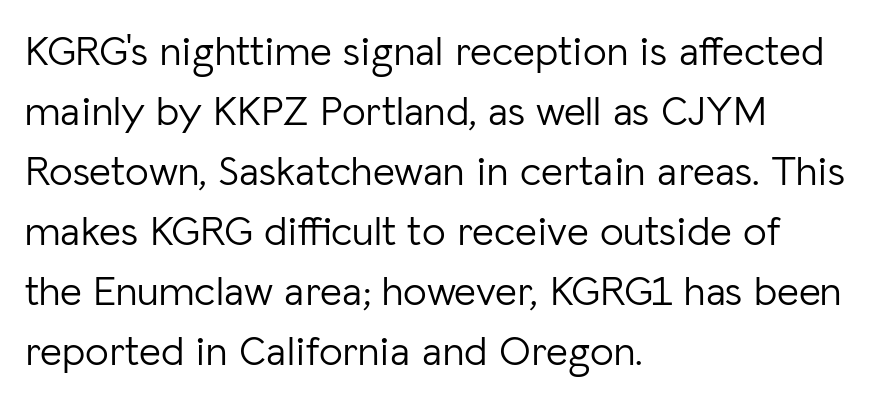
The image shows 42 px light sans-serif type, upright; set left-aligned, normal line spacing (1.43x), normal letter spacing, not underlined; low stroke contrast and a medium x-height.
